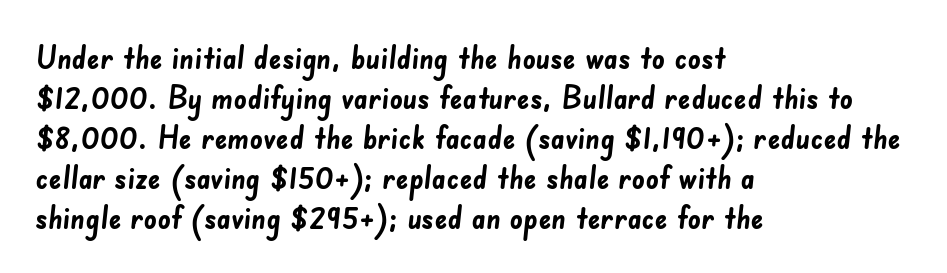
Glyph-to-glyph distance matches everyday printed text. The space beneath each line is pristine and unruled. Does the weight exceed regular? Yes, all the way to bold. Reading down the column, the eye jumps a familiar distance to each next line. Each line starts at the same left margin while the right side varies. Spacing verdict: proportional, widths tailored to each character.
